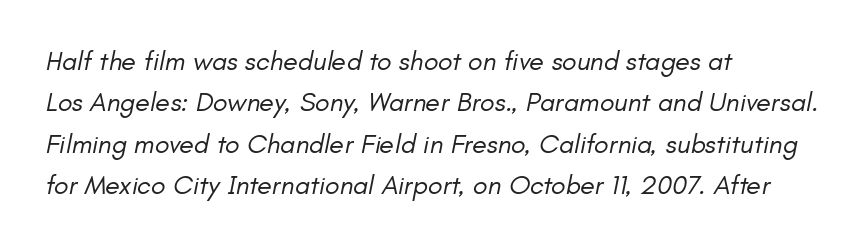
The image shows 27 px text type, italic (leaning right); set left-aligned, normal line spacing (1.53x), normal letter spacing, not underlined.
